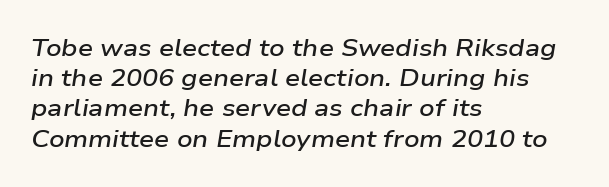
{"italic": "yes", "lean": "right", "slant_degrees": 9, "bold": "semi", "underline": "no", "align": "left", "line_spacing": "normal", "line_spacing_ratio": 1.26, "letter_spacing": "normal", "letter_spacing_em": 0.0, "glyph_px": 24}
